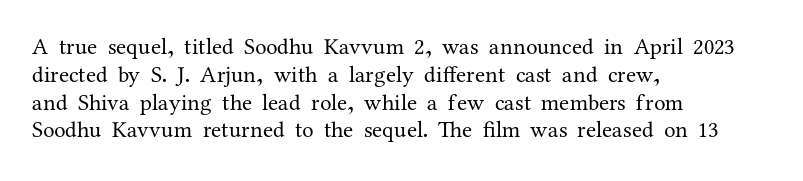
Italic: no, the glyphs are upright roman. Typeset ragged right — the left edge is the straight one. The gaps between neighbouring characters are ordinary and unremarkable. No letter is thick-stroked: the sample isn't bold. Lines of text with bare space underneath.
